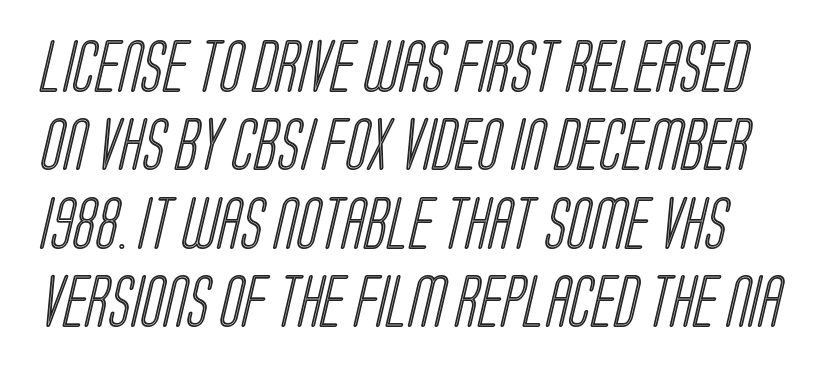
Q: Is the text underlined? A: No.
Q: Is the spacing between letters normal or unusually wide? A: Normal.
Q: Is the spacing between lines tight, normal or loose? A: Normal.
Q: Width (condensed, normal, or wide)? A: Condensed.
Q: x-height? A: Large.
Q: Monospaced? A: No.
